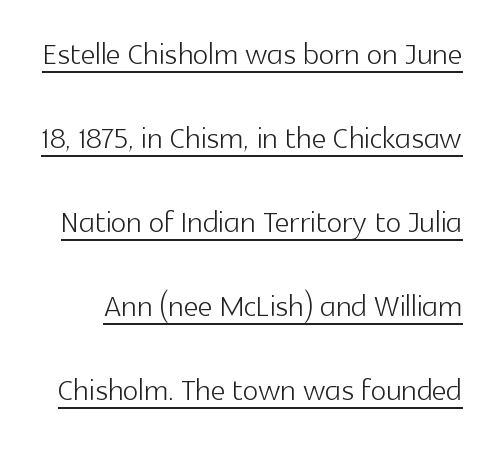
Is the stroke heavy? The answer is a plain regular-or-lighter. What decoration does the sample have? An underline. Compared with typical body copy, the letter spacing here is the same. The type family on display is of the sans-serif kind. Vertically, the passage feels expansive, rows floating well apart.
